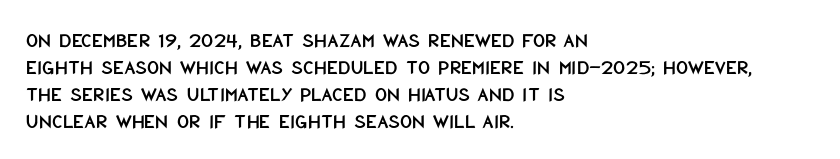
The image shows 21 px text type, upright; set left-aligned, normal line spacing (1.28x), normal letter spacing, not underlined.
